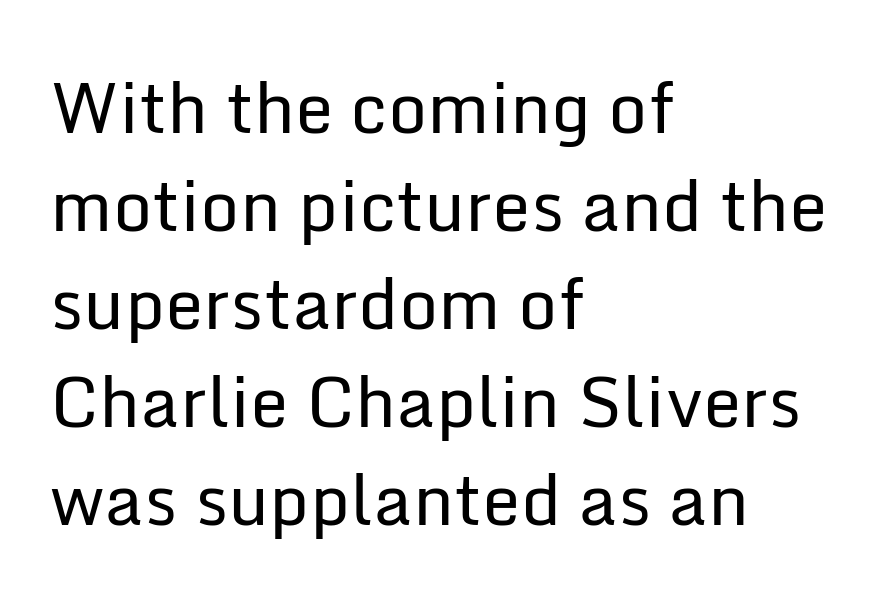
Q: Is the text bold? A: No.
Q: Is the text italic (slanted)? A: No, it is upright.
Q: Is the typeface a serif or a sans-serif typeface? A: Sans-serif.
Q: Is the text underlined? A: No.
Q: How is the paragraph aligned? A: Left-aligned.
Q: Is the spacing between letters normal or unusually wide? A: Normal.
Q: Is the spacing between lines tight, normal or loose? A: Normal.
Q: Width (condensed, normal, or wide)? A: Normal.
Q: Stroke contrast? A: Low.
Q: x-height? A: Medium.
Q: Monospaced? A: No.
